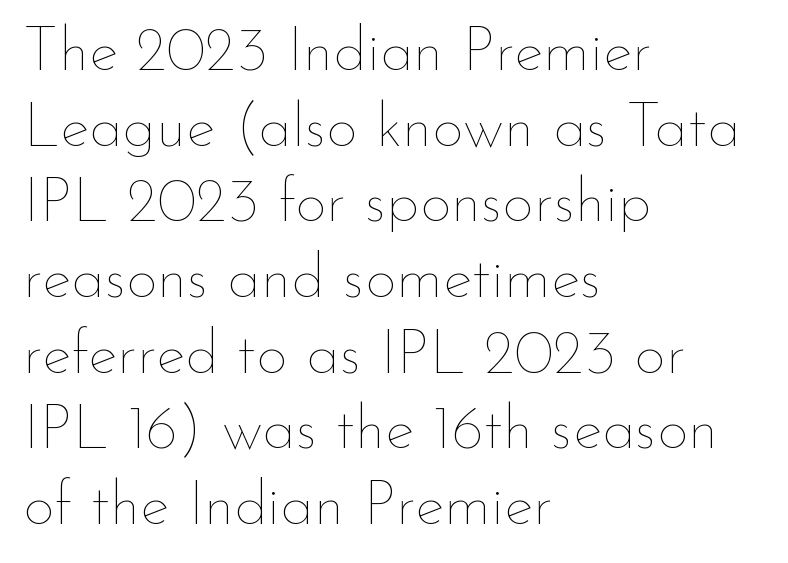
{"italic": "no", "bold": "no", "weight": "thin", "width": "normal", "stroke_contrast": "low", "x_height": "small", "monospaced": "no", "underline": "no", "align": "left", "line_spacing_ratio": 1.22, "letter_spacing": "normal", "letter_spacing_em": 0.0, "glyph_px": 62}
